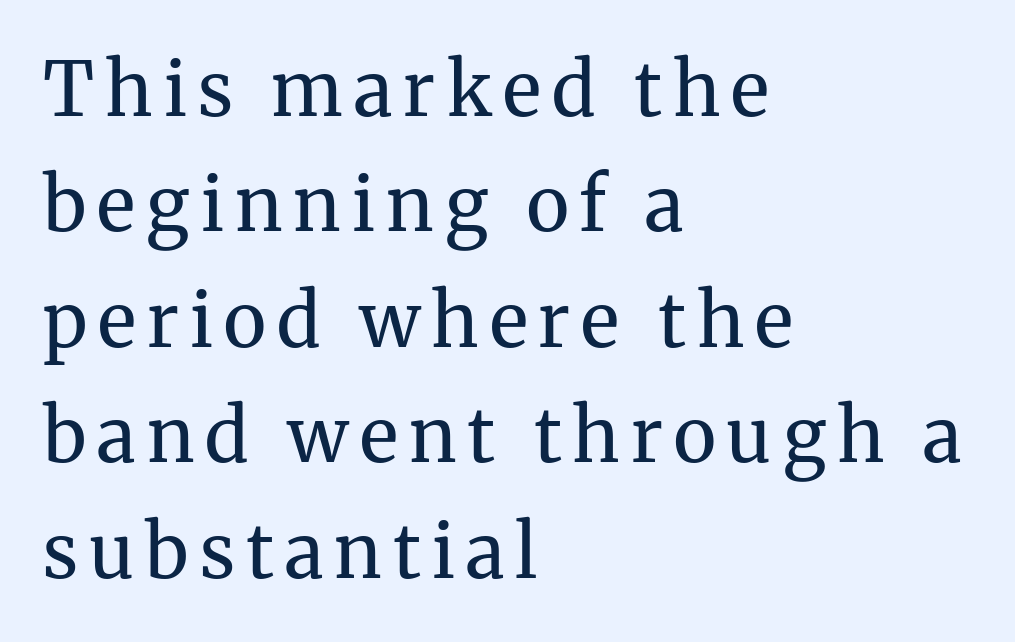
One-word summary of the alignment: left. This rendering employs a face with finishing strokes, i.e., a serif. How would I describe the line gaps? Plain and ordinary. The specimen reads as upright at a glance.
